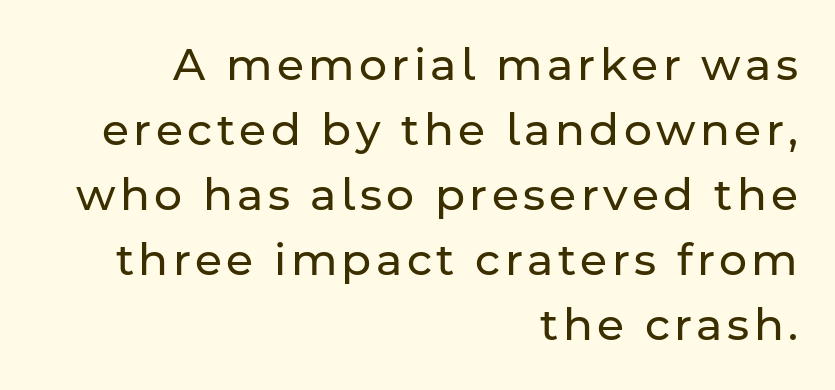
The image shows 44 px regular-weight sans-serif type, upright; set right-aligned, normal line spacing (1.48x), not underlined; low stroke contrast and a medium x-height.
